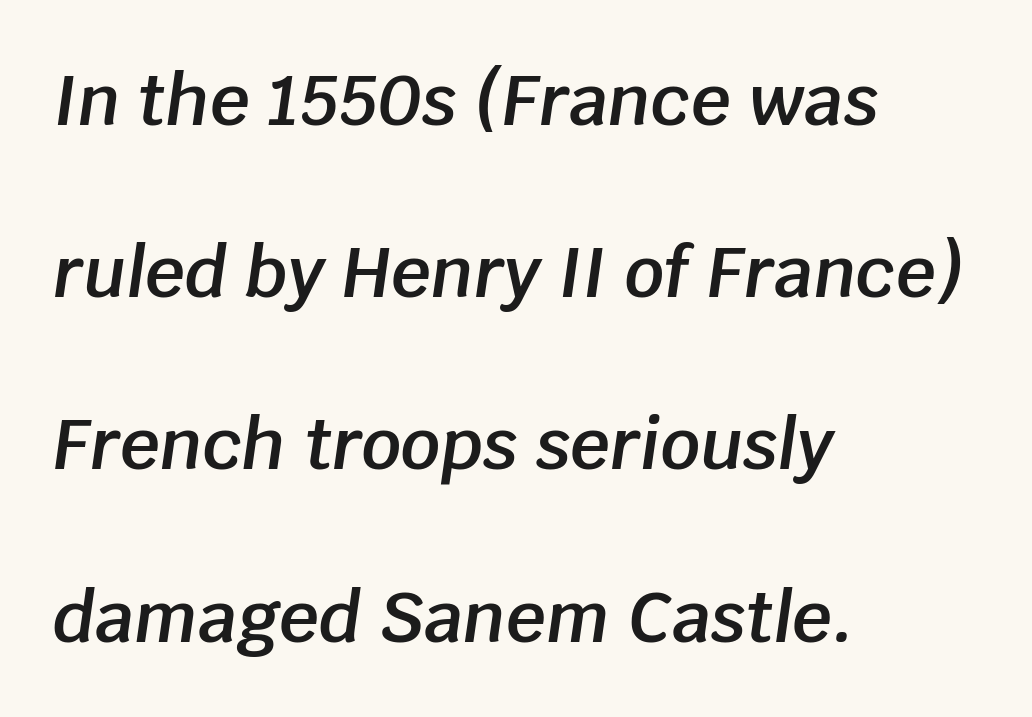
The image shows 70 px semibold type, italic (leaning right); set left-aligned, loose line spacing (2.46x), normal letter spacing, not underlined; low stroke contrast and a large x-height.
